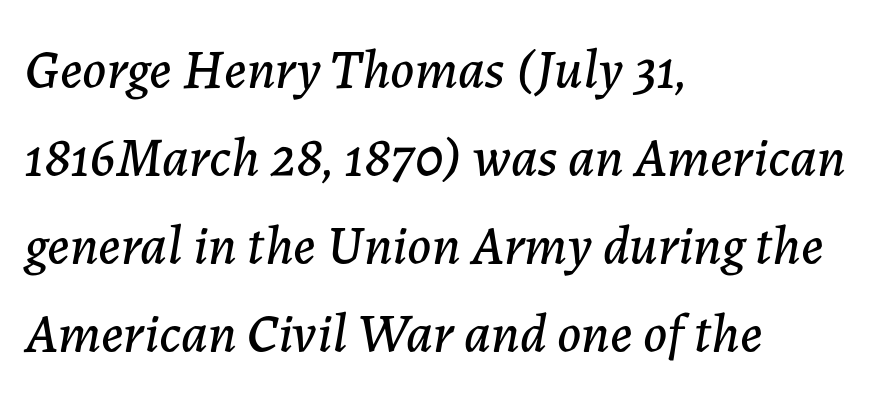
The image shows 55 px text type, italic (leaning right); set left-aligned, normal line spacing (1.6x), normal letter spacing, not underlined; low stroke contrast and a medium x-height.
